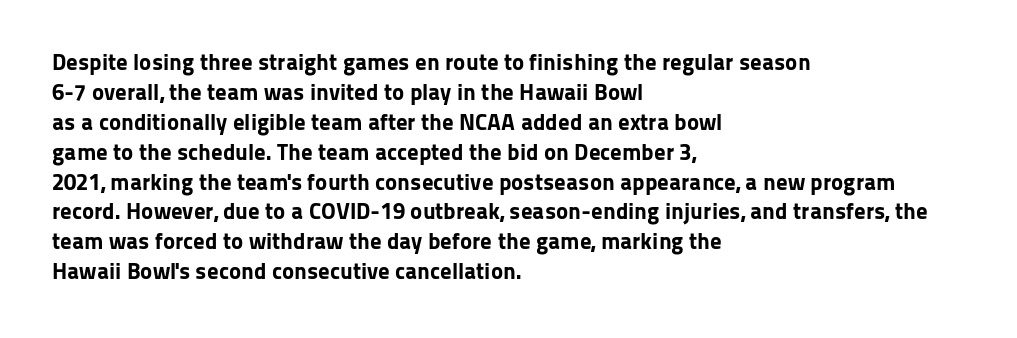
Q: Is the text bold? A: Yes.
Q: Is the text italic (slanted)? A: No, it is upright.
Q: Is the text underlined? A: No.
Q: How is the paragraph aligned? A: Left-aligned.
Q: Is the spacing between letters normal or unusually wide? A: Normal.
Q: Is the spacing between lines tight, normal or loose? A: Normal.
